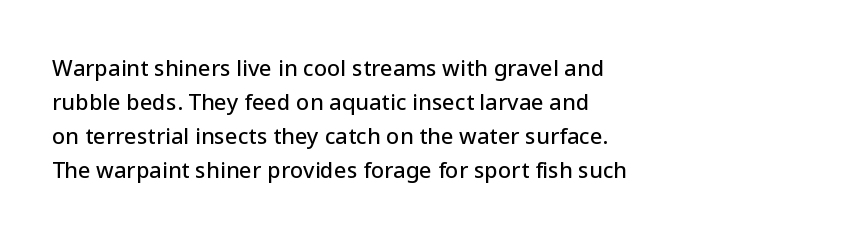
{"italic": "no", "underline": "no", "align": "left", "line_spacing": "normal", "line_spacing_ratio": 1.54, "letter_spacing": "normal", "letter_spacing_em": 0.0, "glyph_px": 22}
